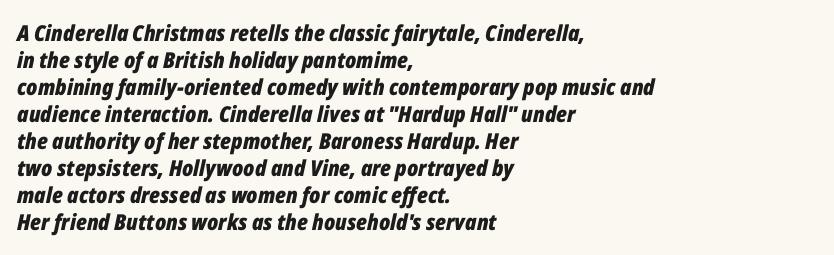
{"italic": "yes", "lean": "right", "slant_degrees": 12, "bold": "yes", "underline": "no", "align": "left", "line_spacing_ratio": 1.23, "letter_spacing": "normal", "letter_spacing_em": 0.0, "glyph_px": 22}
